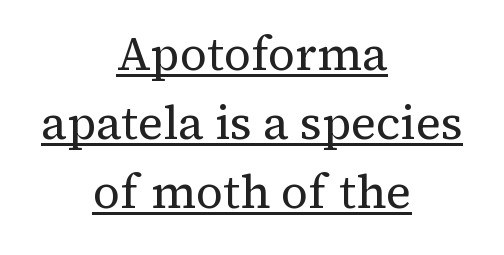
{"serif": "yes", "italic": "no", "bold": "no", "weight": "regular", "width": "normal", "stroke_contrast": "medium", "x_height": "medium", "monospaced": "no", "underline": "yes", "align": "center", "line_spacing": "normal", "line_spacing_ratio": 1.47, "letter_spacing": "normal", "letter_spacing_em": 0.0, "glyph_px": 47}
